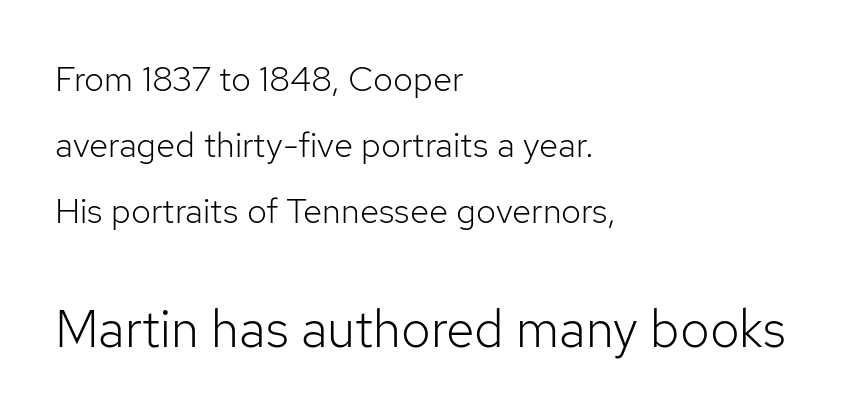
Nope, not italic — everything's standing straight. The strokes carry an ordinary text weight at most. Is this a fixed-width face? No — the glyphs have proportional, varying widths. Standard letterfit; no display-style spreading of the glyphs. Caption: upper text group reduced, lower text group enlarged. This rendering uses left alignment, leaving the right contour irregular.
